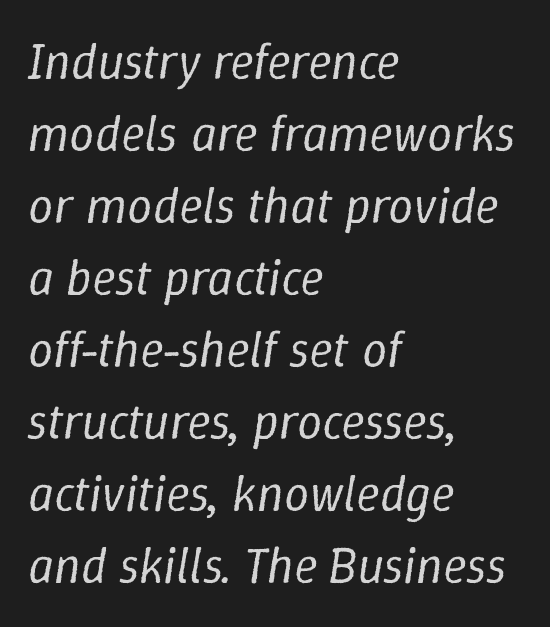
{"italic": "yes", "lean": "right", "slant_degrees": 9, "bold": "no", "weight": "regular", "width": "normal", "stroke_contrast": "low", "x_height": "medium", "monospaced": "no", "underline": "no", "align": "left", "line_spacing": "normal", "line_spacing_ratio": 1.44, "letter_spacing": "normal", "letter_spacing_em": 0.0, "glyph_px": 50}
